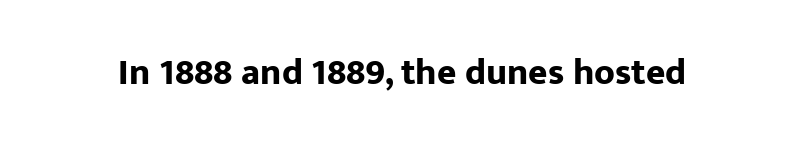
A typesetter would call this zero additional tracking. The zone under the glyphs is completely vacant. The designer went with a sans here, leaving each stem footless. Here the designer chose a conventional face with non-uniform glyph widths. Do the letters lean? They stand straight.
